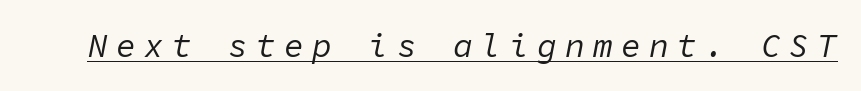
{"italic": "yes", "lean": "right", "slant_degrees": 11, "bold": "no", "weight": "regular", "width": "normal", "stroke_contrast": "low", "x_height": "medium", "monospaced": "yes", "underline": "yes", "letter_spacing": "wide", "letter_spacing_em": 0.25, "glyph_px": 33}
